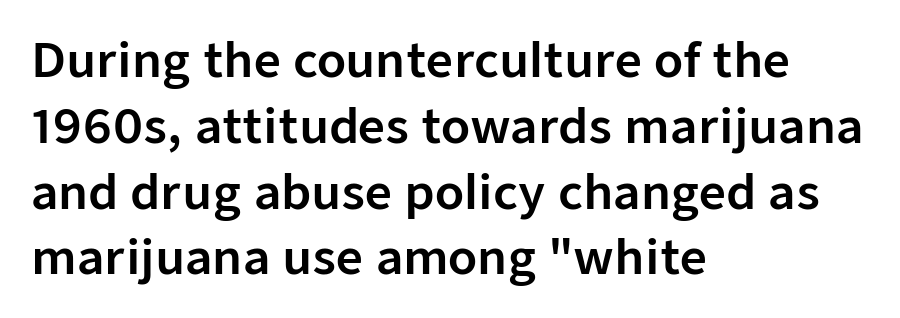
{"serif": "no", "italic": "no", "width": "normal", "stroke_contrast": "low", "x_height": "medium", "monospaced": "no", "underline": "no", "align": "left", "line_spacing": "normal", "line_spacing_ratio": 1.4, "letter_spacing": "normal", "letter_spacing_em": 0.0, "glyph_px": 47}
